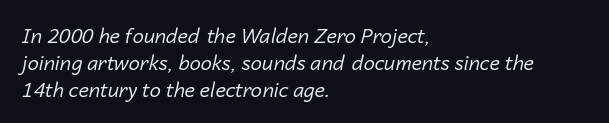
{"italic": "yes", "lean": "right", "slant_degrees": 14, "bold": "no", "underline": "no", "align": "left", "line_spacing": "normal", "line_spacing_ratio": 1.35, "letter_spacing": "normal", "letter_spacing_em": 0.0, "glyph_px": 20}
